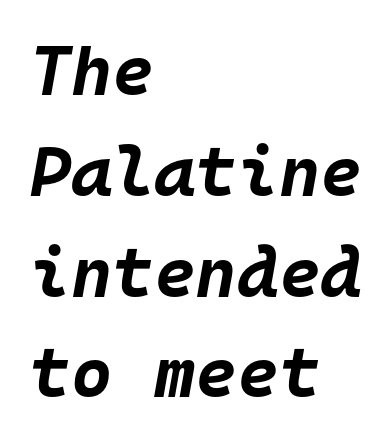
Do the characters align in a grid? Yes, the font is monospaced. On the weight axis this lands at bold, roughly 700. Is there much room between lines? A standard amount, neither cramped nor airy. Words float on clear page, feet unadorned. How are the letters spaced? Ordinarily, with no added tracking.
